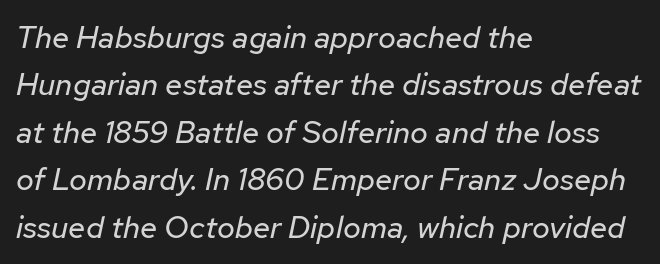
Q: Is the text bold? A: No.
Q: Is the text italic (slanted)? A: Yes, it leans right by about 12 degrees.
Q: Is the text underlined? A: No.
Q: How is the paragraph aligned? A: Left-aligned.
Q: Is the spacing between letters normal or unusually wide? A: Normal.
Q: Is the spacing between lines tight, normal or loose? A: Normal.
Q: Width (condensed, normal, or wide)? A: Normal.
Q: Stroke contrast? A: Low.
Q: x-height? A: Medium.
Q: Monospaced? A: No.
